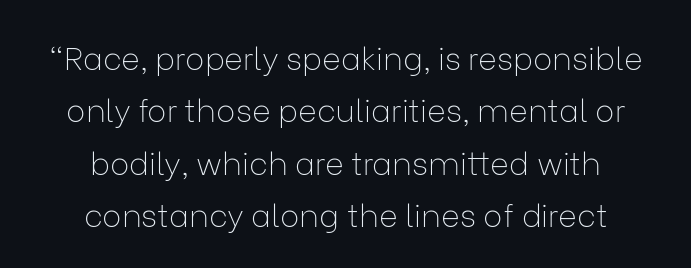
Q: Is the text bold? A: No.
Q: Is the text italic (slanted)? A: No, it is upright.
Q: Is the typeface a serif or a sans-serif typeface? A: Sans-serif.
Q: Is the text underlined? A: No.
Q: How is the paragraph aligned? A: Centered.
Q: Is the spacing between letters normal or unusually wide? A: Normal.
Q: Is the spacing between lines tight, normal or loose? A: Normal.
Q: Width (condensed, normal, or wide)? A: Normal.
Q: Stroke contrast? A: Low.
Q: x-height? A: Medium.
Q: Monospaced? A: No.
